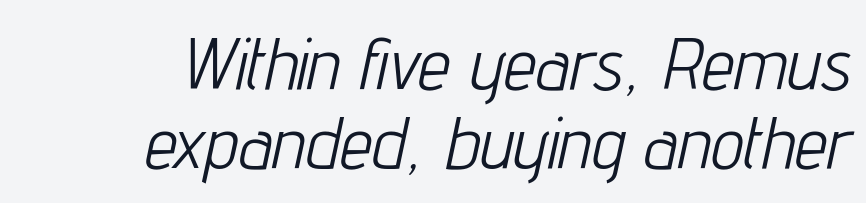
Q: Is the text bold? A: No.
Q: Is the text italic (slanted)? A: Yes, it leans right by about 12 degrees.
Q: Is the text underlined? A: No.
Q: Is the spacing between letters normal or unusually wide? A: Normal.
Q: Is the spacing between lines tight, normal or loose? A: Tight.
Q: Width (condensed, normal, or wide)? A: Condensed.
Q: Stroke contrast? A: Low.
Q: x-height? A: Medium.
Q: Monospaced? A: No.
